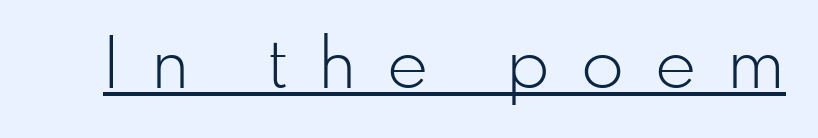
The letters advance in unequal steps, a hallmark of proportional type. Serifs: no, the terminals of the letterforms are clean. The letterforms stand isolated, each surrounded by extra space. The specimen includes a rule beneath the text block's lines. Letters have the restrained weight of plain body copy at most.
